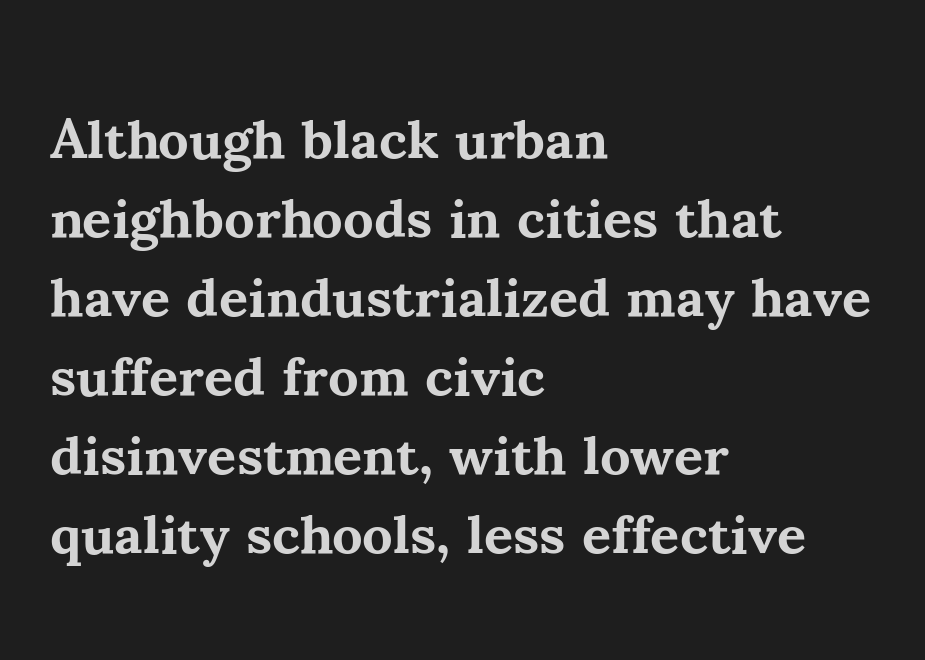
{"serif": "yes", "italic": "no", "bold": "yes", "weight": "bold", "width": "normal", "stroke_contrast": "medium", "x_height": "small", "monospaced": "no", "underline": "no", "align": "left", "line_spacing": "normal", "line_spacing_ratio": 1.41, "letter_spacing": "normal", "letter_spacing_em": 0.0, "glyph_px": 56}
